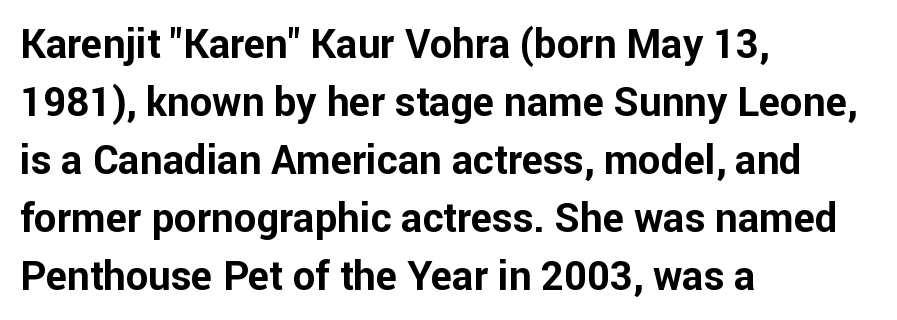
Strong, thick strokes mark this as bold type. A classic flush-left, rag-right setting is used for this passage. Anything drawn beneath the words? Only blank space. The rendering uses a moderate line-height, typical for paragraphs. Stroke terminals: plain, sans-serif.
